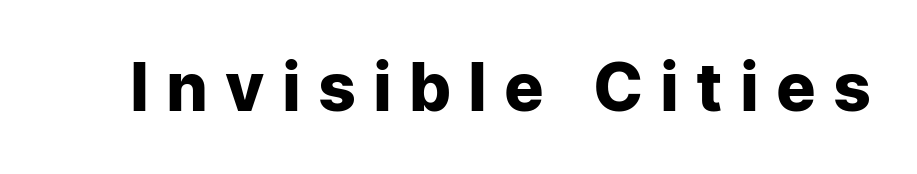
Q: Is the text bold? A: Yes.
Q: Is the text italic (slanted)? A: No, it is upright.
Q: Is the typeface a serif or a sans-serif typeface? A: Sans-serif.
Q: Is the text underlined? A: No.
Q: Is the spacing between letters normal or unusually wide? A: Unusually wide.
Q: Width (condensed, normal, or wide)? A: Normal.
Q: Stroke contrast? A: Low.
Q: x-height? A: Medium.
Q: Monospaced? A: No.
